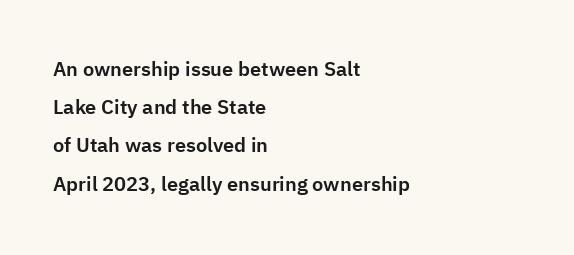
The image shows 20 px text type, upright; set left-aligned, loose line spacing (1.91x), normal letter spacing, not underlined.
